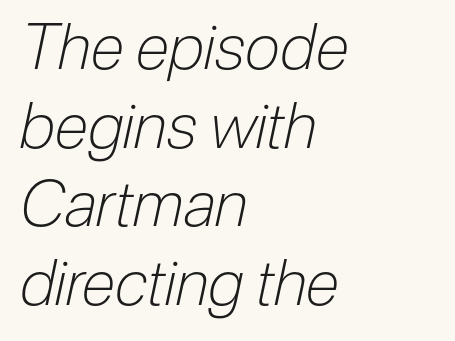
Rendered with sloped, italic letterforms. The passage shown is not underscored anywhere. This block has exactly the height ordinary leading produces. Stem width sits at or under what a default text font uses. Each word holds together tightly as a unit, with standard inter-letter gaps. You could not count columns in this text — the font is proportionally spaced.
